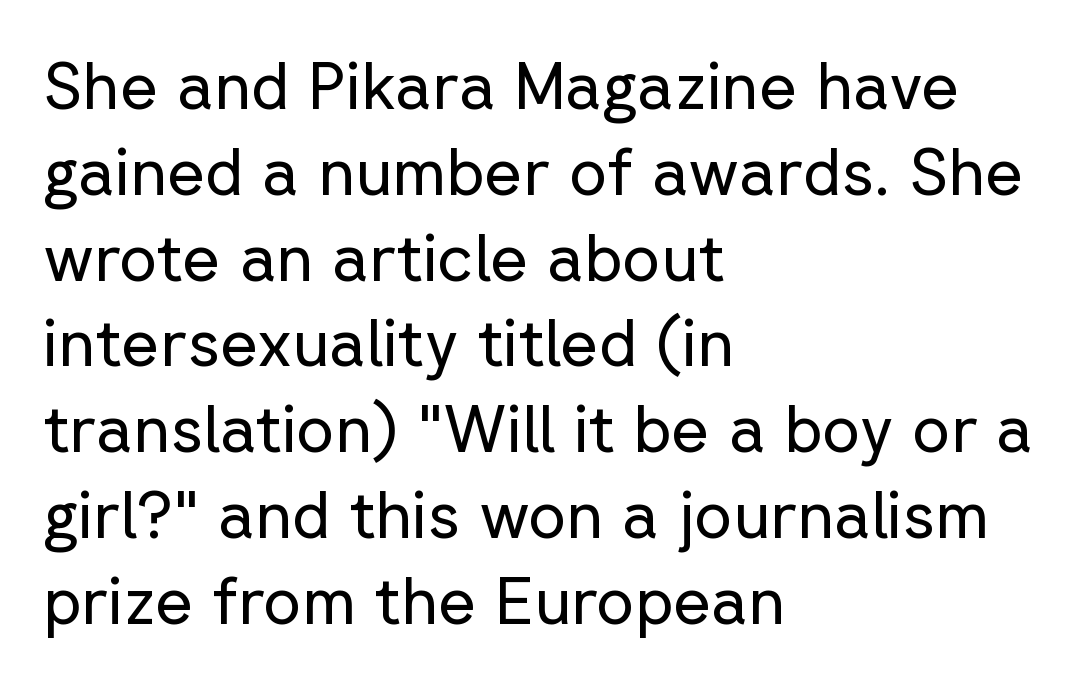
{"serif": "no", "italic": "no", "bold": "no", "weight": "regular", "width": "normal", "stroke_contrast": "low", "x_height": "medium", "monospaced": "no", "underline": "no", "align": "left", "line_spacing": "normal", "line_spacing_ratio": 1.3, "letter_spacing": "normal", "letter_spacing_em": 0.0, "glyph_px": 66}
